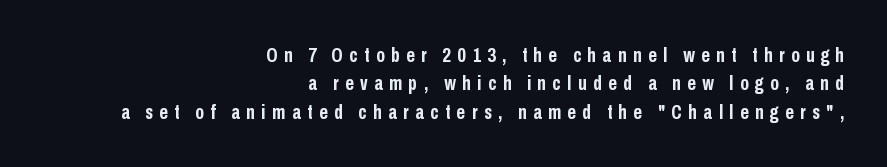
Q: Is the text bold? A: Yes.
Q: Is the text italic (slanted)? A: No, it is upright.
Q: Is the text underlined? A: No.
Q: How is the paragraph aligned? A: Right-aligned.
Q: Is the spacing between letters normal or unusually wide? A: Unusually wide.
Q: Is the spacing between lines tight, normal or loose? A: Normal.
